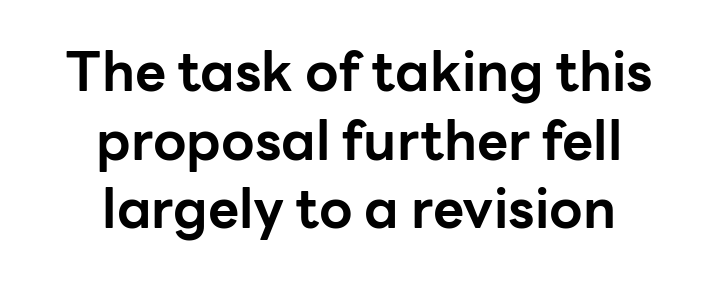
Q: Is the text bold? A: Yes.
Q: Is the text italic (slanted)? A: No, it is upright.
Q: Is the typeface a serif or a sans-serif typeface? A: Sans-serif.
Q: Is the text underlined? A: No.
Q: How is the paragraph aligned? A: Centered.
Q: Is the spacing between letters normal or unusually wide? A: Normal.
Q: Is the spacing between lines tight, normal or loose? A: Normal.
Q: Width (condensed, normal, or wide)? A: Normal.
Q: Stroke contrast? A: Low.
Q: x-height? A: Medium.
Q: Monospaced? A: No.
